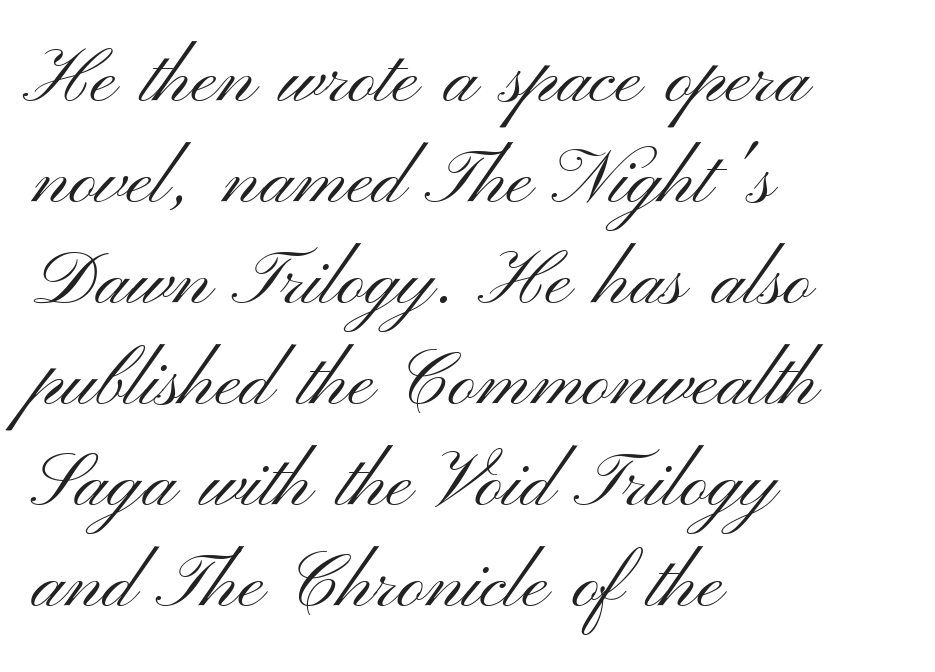
Q: Is the text bold? A: No.
Q: Is the text italic (slanted)? A: Yes.
Q: Is the typeface a serif or a sans-serif typeface? A: Sans-serif.
Q: Is the text underlined? A: No.
Q: How is the paragraph aligned? A: Left-aligned.
Q: Is the spacing between letters normal or unusually wide? A: Normal.
Q: Is the spacing between lines tight, normal or loose? A: Normal.
Q: Width (condensed, normal, or wide)? A: Wide.
Q: Stroke contrast? A: Medium.
Q: x-height? A: Small.
Q: Monospaced? A: No.
